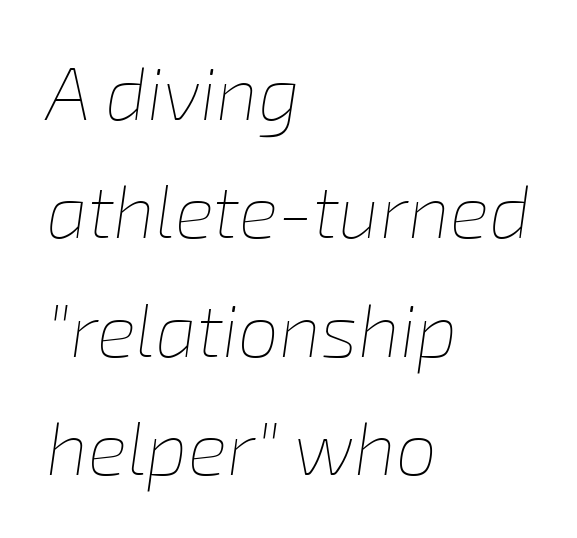
The image shows 74 px thin type, italic (leaning right); set left-aligned, normal line spacing (1.6x), normal letter spacing, not underlined; low stroke contrast and a medium x-height.
